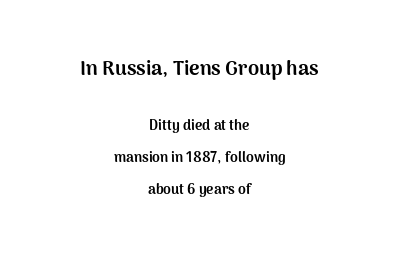
Character size in the leading block exceeds that of the trailing block. Alignment: centered. It's the straight-up-and-down kind of type. Stroke thickness is high; the sample reads as a true bold.
